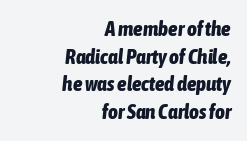
{"italic": "yes", "lean": "right", "slant_degrees": 6, "bold": "yes", "underline": "no", "align": "right", "line_spacing": "normal", "line_spacing_ratio": 1.32, "letter_spacing": "normal", "letter_spacing_em": 0.0, "glyph_px": 21}
